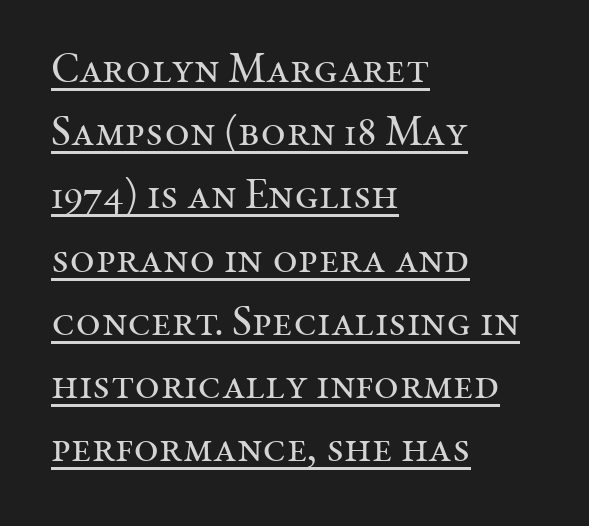
Looks like regular typesetting: each glyph gets only the width it needs. You can tell it's not italic because the verticals are truly vertical. Little horizontal feet cap the strokes, marking this as serif type. This is not heavy type; no bold has been used. Here the glyphs are tracked normally, forming tight word shapes.
